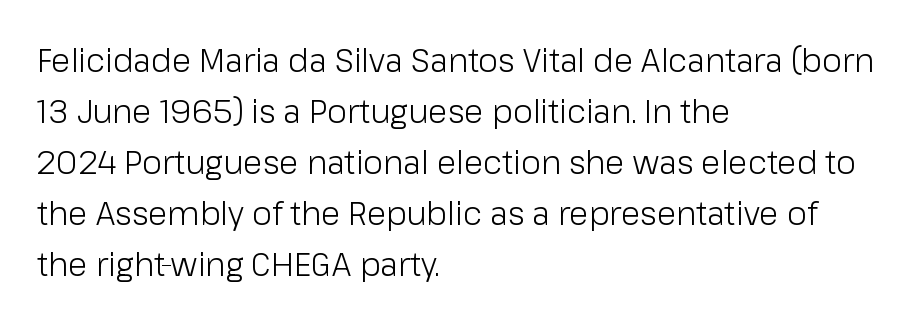
Letter spacing: default. The passage shown stacks its lines at a standard gap. Regarding serifs, this sample does without them. Caption: multi-line text, flush left, ragged right. The passage shown is typed in a proportional face where columns would drift.
